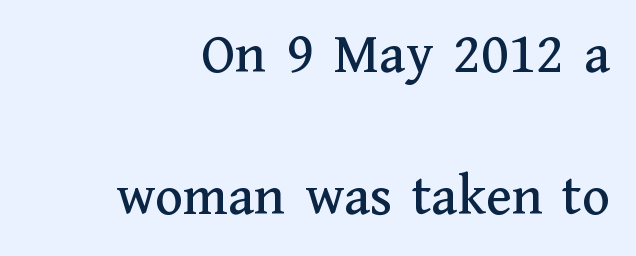
No extra tracking has been applied to these lines. Regarding leading, the lines here are spaced well apart. Type style note: has serifs. Unlike italic type, these characters show no tilt at all. Each row of text sits above clean, open space.
